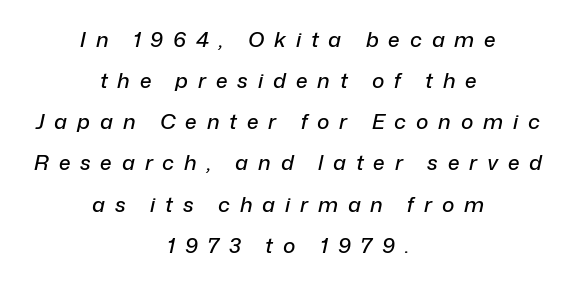
Q: Is the text italic (slanted)? A: Yes, it leans right by about 12 degrees.
Q: Is the text underlined? A: No.
Q: How is the paragraph aligned? A: Centered.
Q: Is the spacing between letters normal or unusually wide? A: Unusually wide.
Q: Is the spacing between lines tight, normal or loose? A: Loose.
